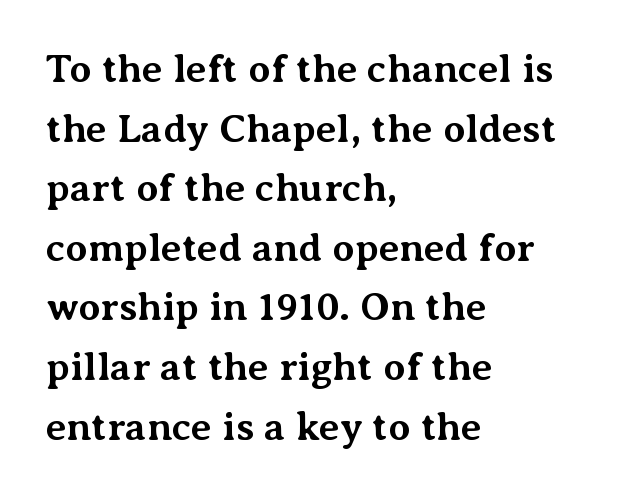
Q: Is the text bold? A: Yes.
Q: Is the text italic (slanted)? A: No, it is upright.
Q: Is the typeface a serif or a sans-serif typeface? A: Serif.
Q: Is the text underlined? A: No.
Q: How is the paragraph aligned? A: Left-aligned.
Q: Is the spacing between letters normal or unusually wide? A: Normal.
Q: Is the spacing between lines tight, normal or loose? A: Normal.
Q: Width (condensed, normal, or wide)? A: Normal.
Q: Stroke contrast? A: Medium.
Q: x-height? A: Medium.
Q: Monospaced? A: No.
